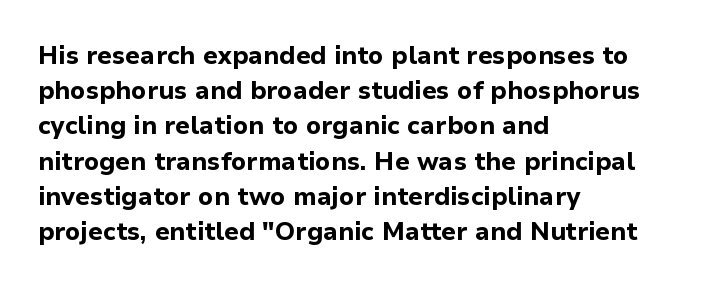
Here the glyphs are tracked normally, forming tight word shapes. Posture: upright roman. Plain, unruled lines of type. Leading matches the norm, producing a regular column.
